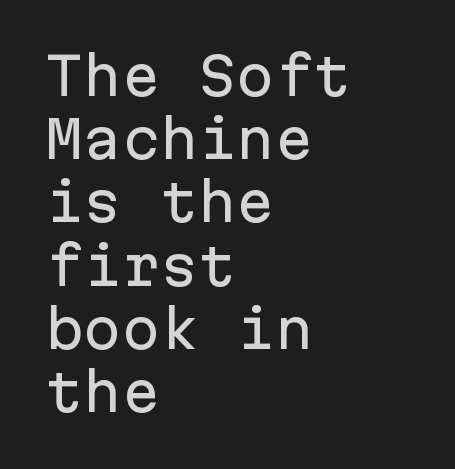
No feet cap the strokes, marking this as sans-serif type. The setting favours the left margin, as ordinary paragraphs usually do. The font's upright variant was chosen for this text. Descenders hang freely into open space.
